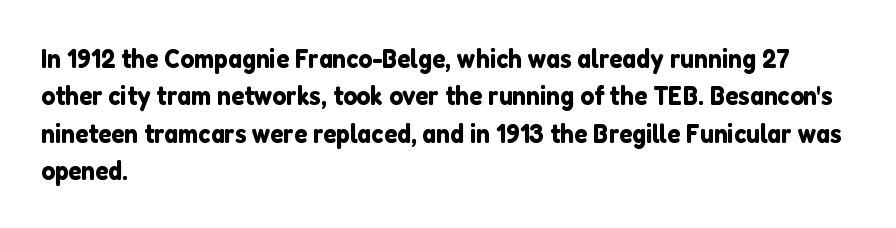
Q: Is the text italic (slanted)? A: No, it is upright.
Q: Is the text underlined? A: No.
Q: How is the paragraph aligned? A: Left-aligned.
Q: Is the spacing between letters normal or unusually wide? A: Normal.
Q: Is the spacing between lines tight, normal or loose? A: Normal.
